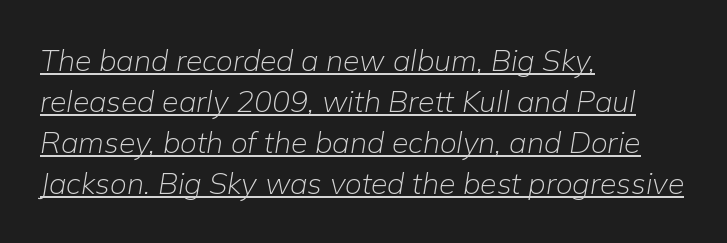
Q: Is the text bold? A: No.
Q: Is the text italic (slanted)? A: Yes, it leans right by about 9 degrees.
Q: Is the text underlined? A: Yes.
Q: How is the paragraph aligned? A: Left-aligned.
Q: Is the spacing between letters normal or unusually wide? A: Normal.
Q: Is the spacing between lines tight, normal or loose? A: Normal.
Q: Width (condensed, normal, or wide)? A: Normal.
Q: Stroke contrast? A: Low.
Q: x-height? A: Medium.
Q: Monospaced? A: No.
